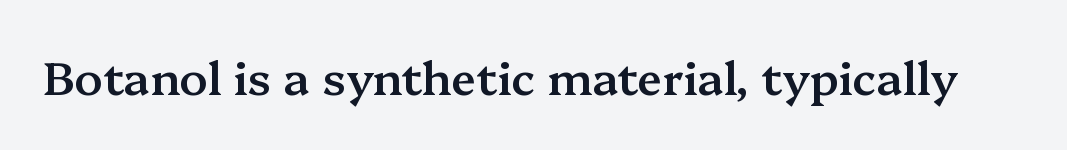
{"serif": "yes", "italic": "no", "bold": "semi", "weight": "semibold", "width": "normal", "stroke_contrast": "medium", "x_height": "medium", "monospaced": "no", "underline": "no", "letter_spacing": "normal", "letter_spacing_em": 0.0, "glyph_px": 46}
